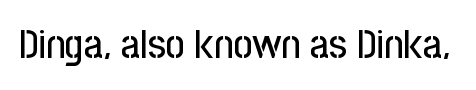
The image shows 41 px condensed sans-serif type, upright; set normal letter spacing, not underlined; low stroke contrast and a medium x-height.
